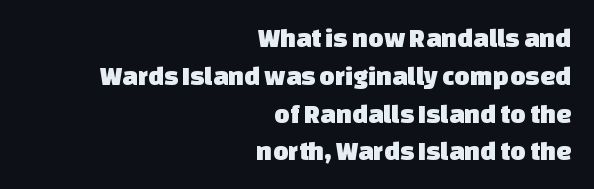
{"underline": "no", "align": "right", "line_spacing": "normal", "line_spacing_ratio": 1.4, "letter_spacing": "normal", "letter_spacing_em": 0.0, "glyph_px": 27}
